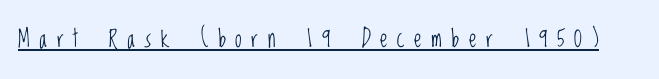
The image shows 24 px text type, upright; set unusually wide letter spacing (+0.4 em), underlined.
